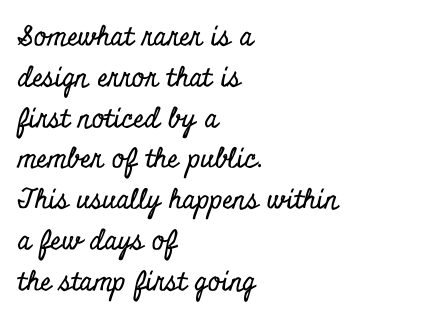
Q: Is the text italic (slanted)? A: Yes.
Q: Is the text underlined? A: No.
Q: How is the paragraph aligned? A: Left-aligned.
Q: Is the spacing between letters normal or unusually wide? A: Normal.
Q: Is the spacing between lines tight, normal or loose? A: Normal.
